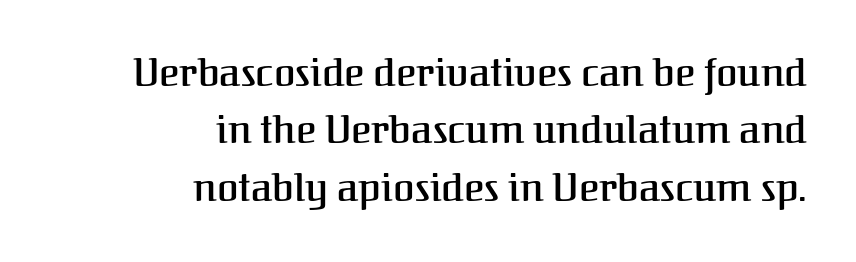
The image shows 39 px serif type, upright; set right-aligned, normal line spacing (1.47x), normal letter spacing, not underlined; medium stroke contrast and a medium x-height.
